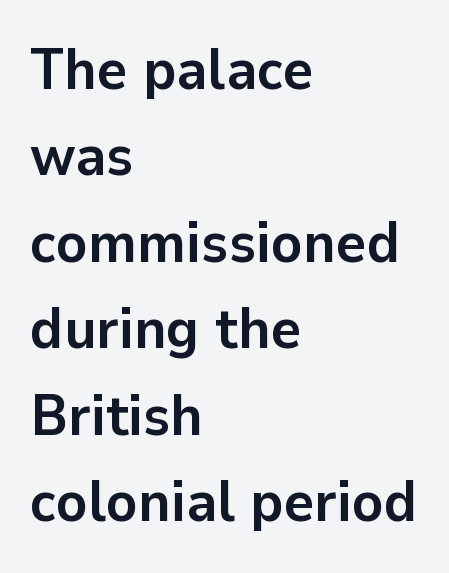
The image shows 58 px semibold sans-serif type, upright; set left-aligned, normal line spacing (1.49x), normal letter spacing, not underlined; low stroke contrast and a medium x-height.
